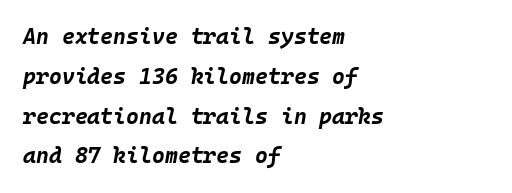
The image shows 22 px bold type, italic (leaning right); set left-aligned, line spacing 1.81x, normal letter spacing, not underlined.
